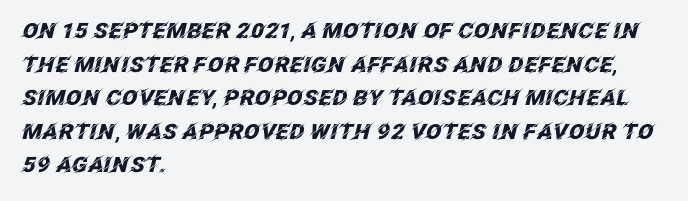
Lines of text with bare space underneath. If you drew a line through each stem, it would be angled. The lines sit at an ordinary, default distance from one another. These lines stack with their left ends in a neat column. I'd describe the lettering as bold — thick and assertive. What stands out about the letter spacing? Nothing — it is the standard amount.
